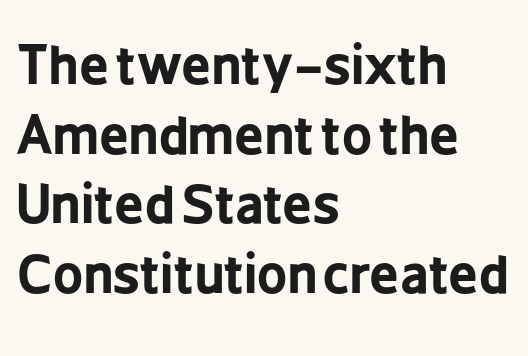
The image shows 52 px bold, condensed sans-serif type, upright; set left-aligned, normal line spacing (1.34x), normal letter spacing, not underlined; low stroke contrast and a medium x-height.
